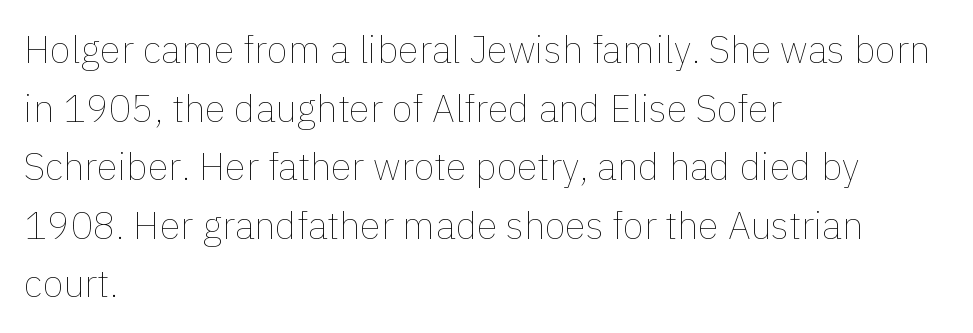
Line spacing here is normal. These glyphs show unthickened strokes, regular width or finer. Horizontally, the lines are justified to the leading edge only. Inter-character spacing is left at the font's built-in metrics. These lines are rendered in a variable-pitch font.
